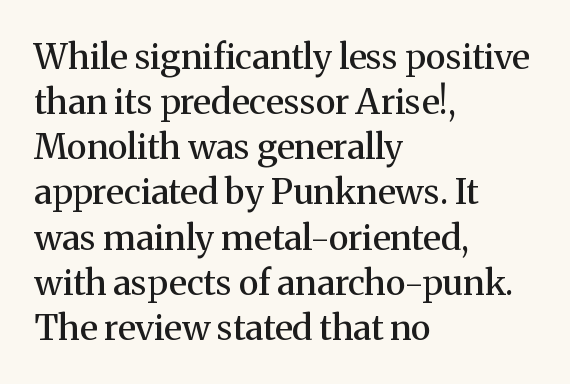
{"serif": "yes", "italic": "no", "bold": "semi", "weight": "semibold", "width": "normal", "stroke_contrast": "medium", "x_height": "medium", "monospaced": "no", "underline": "no", "align": "left", "line_spacing": "normal", "line_spacing_ratio": 1.29, "letter_spacing": "normal", "letter_spacing_em": 0.0, "glyph_px": 35}
